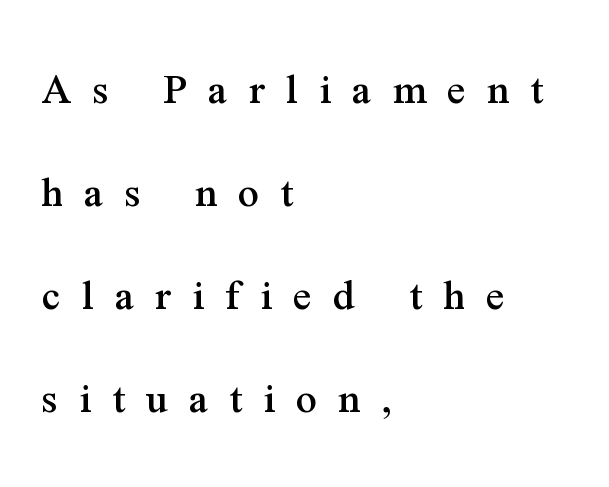
Is the letter spacing exaggerated? Yes — the characters are pushed far apart. Which margin do the lines hug? The left one — the right edge is uneven. The space between consecutive lines is lavish. Check under the words: just untouched page.
